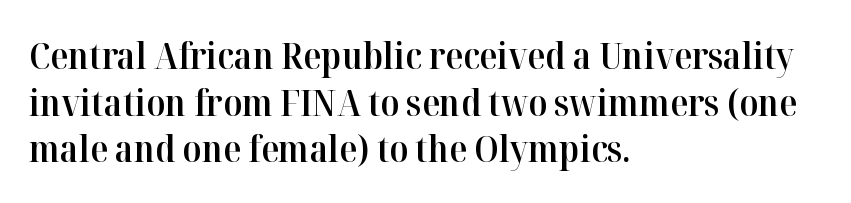
Does the lettering tilt? It doesn't — this is upright. Weight: semibold (demi). The designer went with a serif here, giving each stem small feet. Does the leading feel generous? No, just average.
